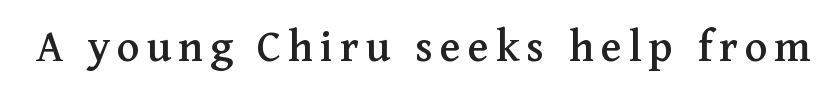
Q: Is the text italic (slanted)? A: No, it is upright.
Q: Is the typeface a serif or a sans-serif typeface? A: Serif.
Q: Is the text underlined? A: No.
Q: Width (condensed, normal, or wide)? A: Normal.
Q: Stroke contrast? A: Medium.
Q: x-height? A: Medium.
Q: Monospaced? A: No.
